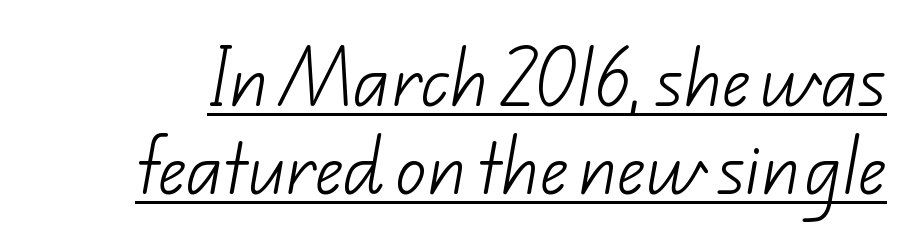
{"serif": "no", "bold": "no", "weight": "light", "width": "normal", "stroke_contrast": "low", "x_height": "small", "monospaced": "no", "underline": "yes", "line_spacing": "normal", "line_spacing_ratio": 1.42, "letter_spacing": "normal", "letter_spacing_em": 0.0, "glyph_px": 62}
